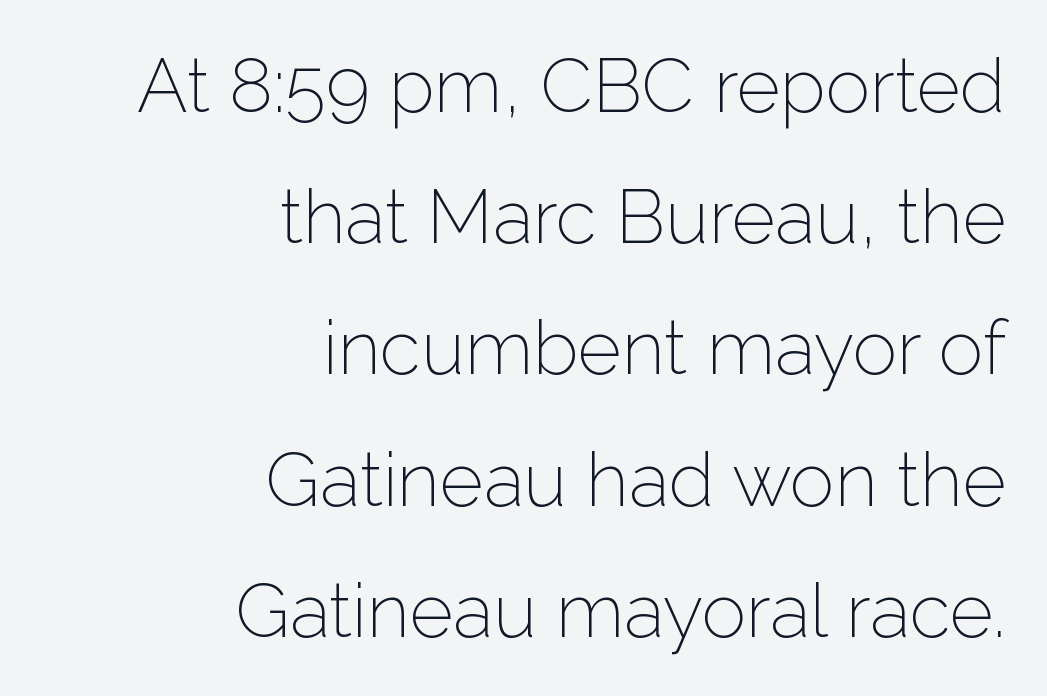
{"serif": "no", "italic": "no", "bold": "no", "weight": "light", "width": "normal", "stroke_contrast": "low", "x_height": "medium", "monospaced": "no", "underline": "no", "align": "right", "line_spacing_ratio": 1.75, "letter_spacing": "normal", "letter_spacing_em": 0.0, "glyph_px": 75}
